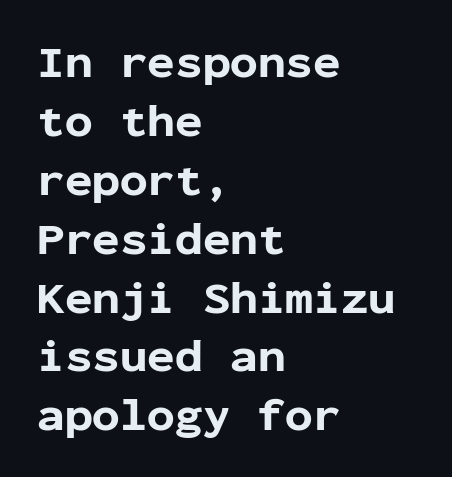
The image shows 46 px bold sans-serif type, upright, monospaced; set left-aligned, normal line spacing (1.28x), normal letter spacing, not underlined; low stroke contrast and a medium x-height.
